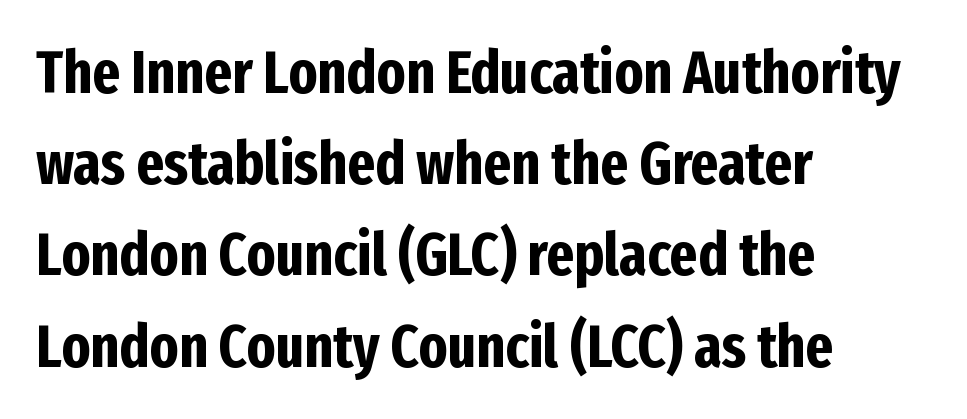
Q: Is the text bold? A: Yes.
Q: Is the text italic (slanted)? A: No, it is upright.
Q: Is the typeface a serif or a sans-serif typeface? A: Sans-serif.
Q: Is the text underlined? A: No.
Q: How is the paragraph aligned? A: Left-aligned.
Q: Is the spacing between letters normal or unusually wide? A: Normal.
Q: Is the spacing between lines tight, normal or loose? A: Normal.
Q: Width (condensed, normal, or wide)? A: Condensed.
Q: Stroke contrast? A: Low.
Q: x-height? A: Medium.
Q: Monospaced? A: No.
